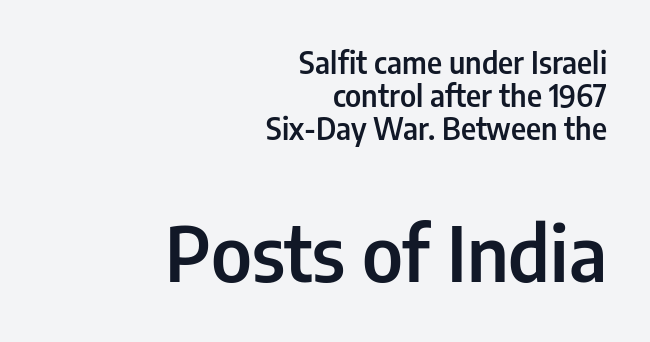
The letters sit at their default tracking, neither squeezed nor spread. Letters rest on an invisible, unmarked baseline. Is this a fixed-width face? No — the glyphs have proportional, varying widths. Which of the two is more prominent by size? The second, at the bottom. This rendering uses right alignment, leaving the left contour irregular.
